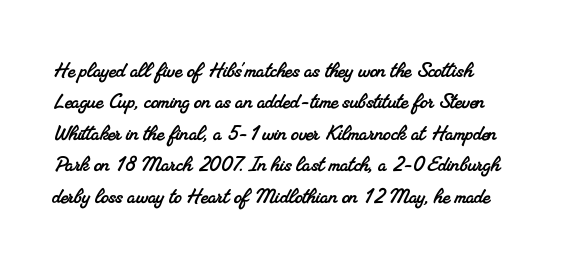
Clear beneath every line of the passage. These lines keep a tight, regular rhythm from letter to letter. Leading matches the norm, producing a regular column.
